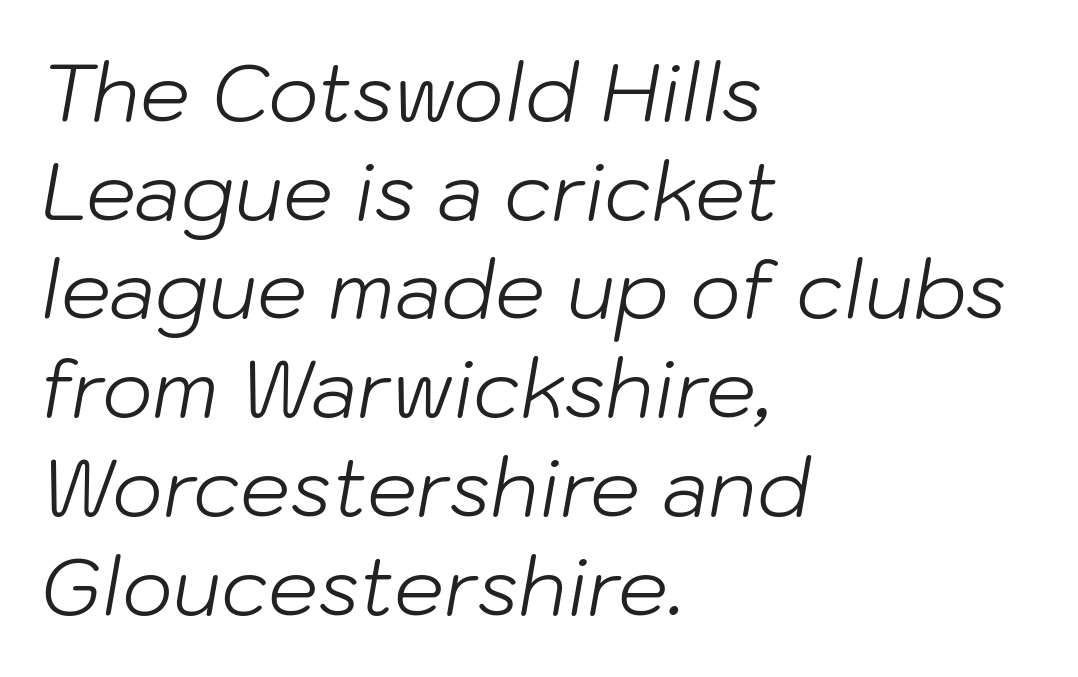
Q: Is the text bold? A: No.
Q: Is the text italic (slanted)? A: Yes, it leans right by about 10 degrees.
Q: Is the text underlined? A: No.
Q: How is the paragraph aligned? A: Left-aligned.
Q: Is the spacing between letters normal or unusually wide? A: Normal.
Q: Is the spacing between lines tight, normal or loose? A: Normal.
Q: Width (condensed, normal, or wide)? A: Normal.
Q: Stroke contrast? A: Low.
Q: x-height? A: Medium.
Q: Monospaced? A: No.
